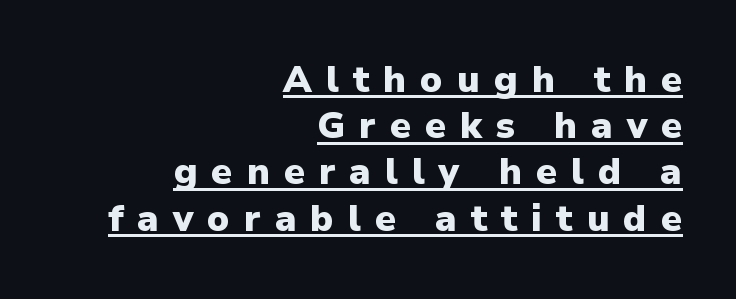
Line spacing here is normal. You could not count columns in this text — the font is proportionally spaced. Emphasis by weight is at full strength: bold. This rendering employs a face without finishing strokes, i.e., a sans-serif.
